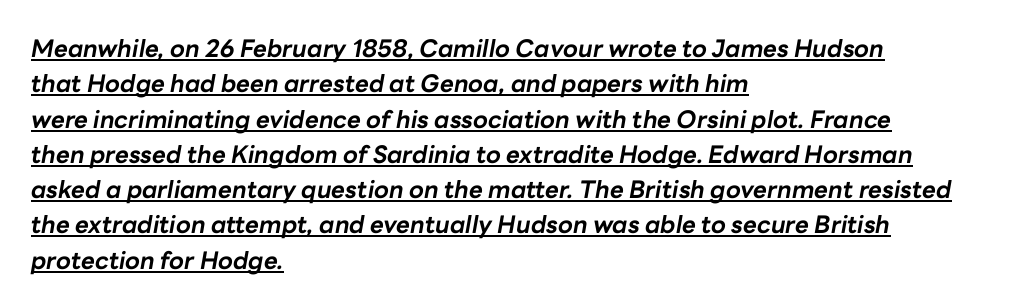
Q: Is the text bold? A: Yes.
Q: Is the text italic (slanted)? A: Yes, it leans right by about 10 degrees.
Q: Is the text underlined? A: Yes.
Q: How is the paragraph aligned? A: Left-aligned.
Q: Is the spacing between letters normal or unusually wide? A: Normal.
Q: Is the spacing between lines tight, normal or loose? A: Normal.
